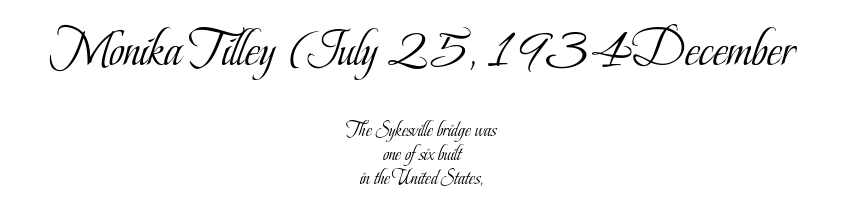
The image shows 52 px light, condensed serif type; set centered, tight line spacing (1.13x), normal letter spacing, not underlined; the first (top) block is 2.48x larger; low stroke contrast and a small x-height.
